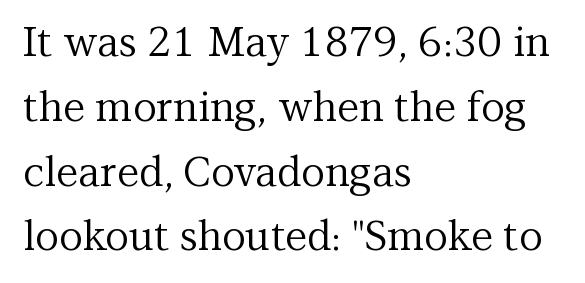
The image shows 41 px regular-weight serif type, upright; set left-aligned, normal line spacing (1.58x), normal letter spacing, not underlined; medium stroke contrast and a medium x-height.
